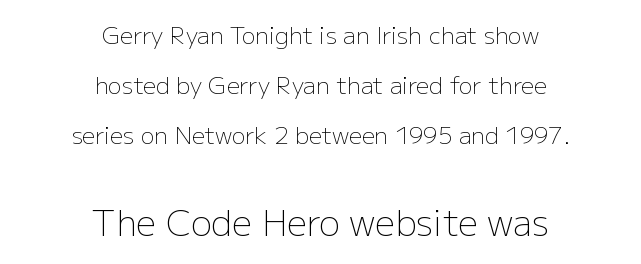
The image shows 35 px light sans-serif type, upright; set centered, loose line spacing (2.17x), normal letter spacing, not underlined; the second (bottom) block is 1.52x larger; low stroke contrast and a medium x-height.
